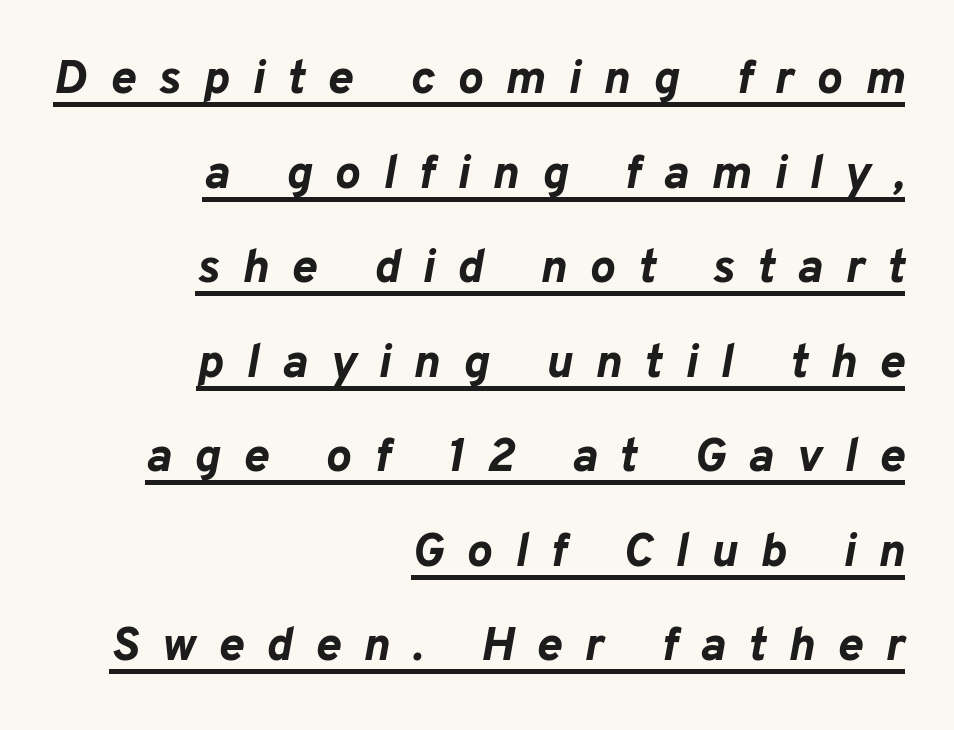
Words appear elongated and porous because spacing is wide. A typesetter would call this proportional, since set widths differ per character. In terms of weight, the rendering is a true, heavy bold. Line ends are locked; line starts wander. This sample trades compactness for vertical openness between lines.
